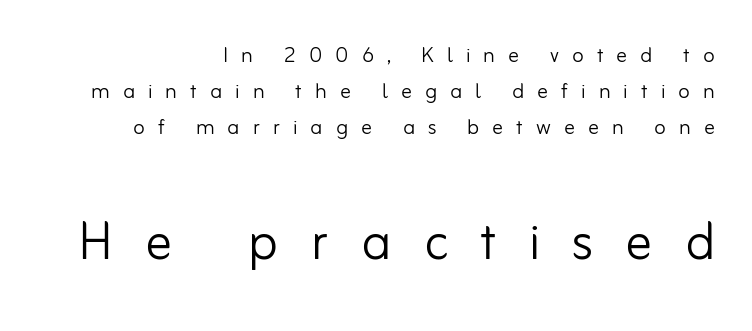
Q: Is the text bold? A: No.
Q: Is the text italic (slanted)? A: No, it is upright.
Q: Is the typeface a serif or a sans-serif typeface? A: Sans-serif.
Q: Is the text underlined? A: No.
Q: How is the paragraph aligned? A: Right-aligned.
Q: Is the spacing between letters normal or unusually wide? A: Unusually wide.
Q: Is the spacing between lines tight, normal or loose? A: Normal.
Q: Which block of text is set in a larger size, the first (top) or the second (bottom)? A: The second (bottom) one.
Q: Width (condensed, normal, or wide)? A: Normal.
Q: Stroke contrast? A: Low.
Q: x-height? A: Small.
Q: Monospaced? A: No.
